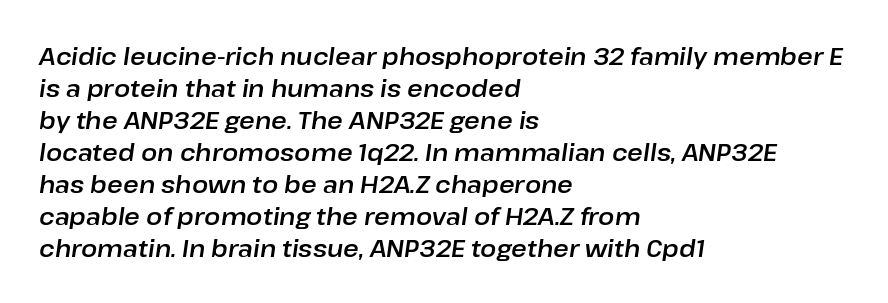
These lines are set flush left with a ragged right edge. Descenders hang freely into open space. The letterforms sit shoulder to shoulder at normal distance. Looking at the ascenders, they clearly lean.
